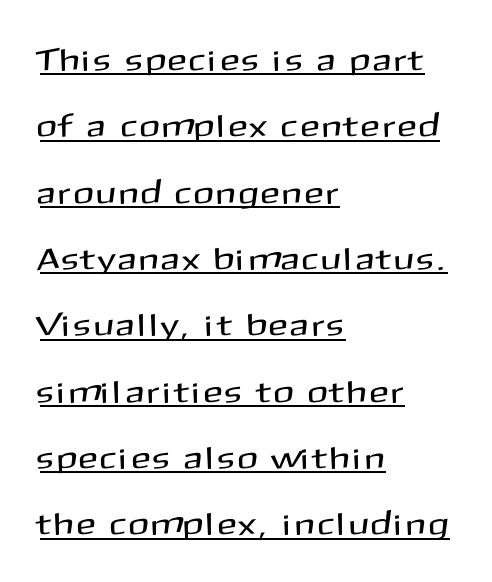
The rag falls on the right side of this text block. The passage shown is typed in a proportional face where columns would drift. Vertically, the passage feels expansive, rows floating well apart. The rendering uses the underline text-decoration.
